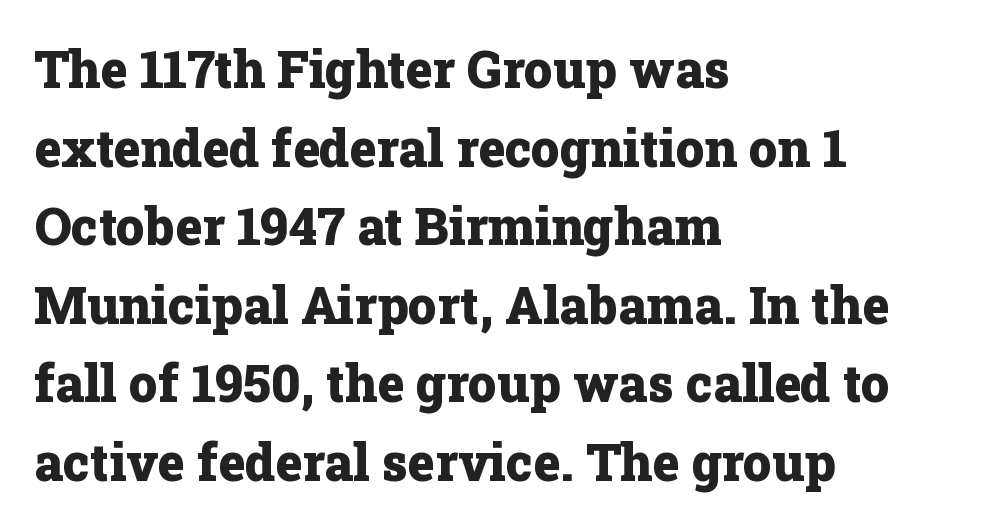
{"serif": "yes", "italic": "no", "bold": "yes", "weight": "heavy", "width": "normal", "stroke_contrast": "low", "x_height": "medium", "monospaced": "no", "underline": "no", "align": "left", "line_spacing": "normal", "line_spacing_ratio": 1.54, "letter_spacing": "normal", "letter_spacing_em": 0.0, "glyph_px": 51}
